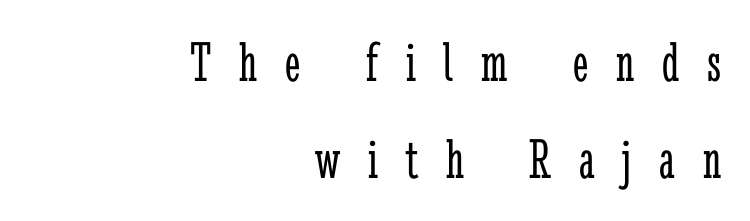
Short note: letters widely spaced. Teacher's note: observe the even right margin — that is flush-right alignment. The strokes carry an ordinary text weight at most. Clear beneath every line of the passage. Quick note: not italic, upright. These lines are composed in type with serifs.
